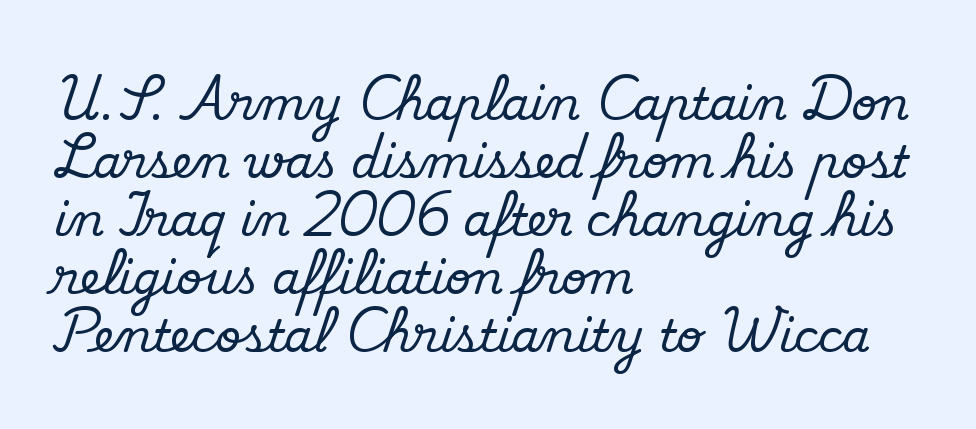
Q: Is the text italic (slanted)? A: Yes.
Q: Is the typeface a serif or a sans-serif typeface? A: Serif.
Q: Is the text underlined? A: No.
Q: How is the paragraph aligned? A: Left-aligned.
Q: Is the spacing between letters normal or unusually wide? A: Normal.
Q: Is the spacing between lines tight, normal or loose? A: Normal.
Q: Width (condensed, normal, or wide)? A: Normal.
Q: Stroke contrast? A: Medium.
Q: x-height? A: Small.
Q: Monospaced? A: No.
